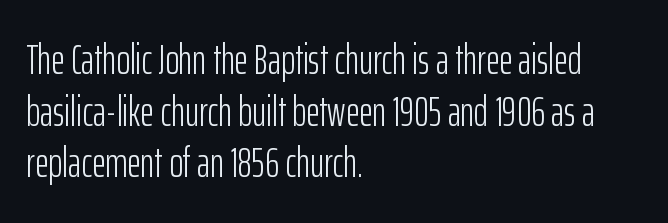
The image shows 42 px light, condensed sans-serif type, upright; set left-aligned, line spacing 1.23x, normal letter spacing, not underlined; low stroke contrast and a medium x-height.
